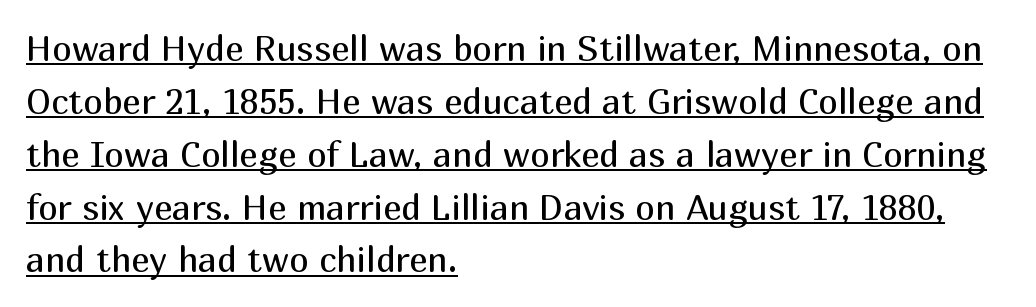
Vertical strokes here are truly vertical. The lettering is marked with a stroke running underneath it. Stems here are at most as thick as an everyday book face. The compositor pushed each line to the left boundary.
